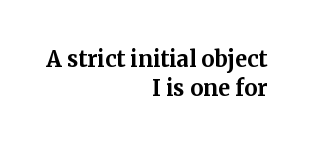
The image shows 22 px bold type, upright; set right-aligned, normal line spacing (1.31x), normal letter spacing, not underlined.
